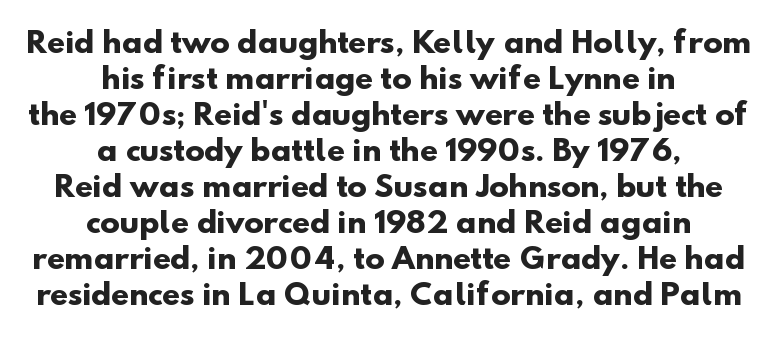
Q: Is the text bold? A: Yes.
Q: Is the typeface a serif or a sans-serif typeface? A: Sans-serif.
Q: Is the text underlined? A: No.
Q: How is the paragraph aligned? A: Centered.
Q: Is the spacing between letters normal or unusually wide? A: Normal.
Q: Width (condensed, normal, or wide)? A: Normal.
Q: Stroke contrast? A: Low.
Q: x-height? A: Small.
Q: Monospaced? A: No.
